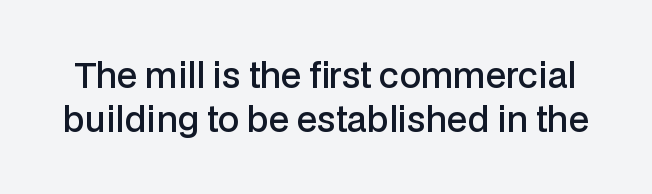
Bold? Not quite — semibold, heavier than regular but stopping short. The face used here is proportionally spaced, like ordinary book or web type. Vertical spacing — default. The characters display no serif detailing; their extremities are plain. The strip under each line holds only bare page. The lettering stays uniformly vertical, giving the passage a roman look.
